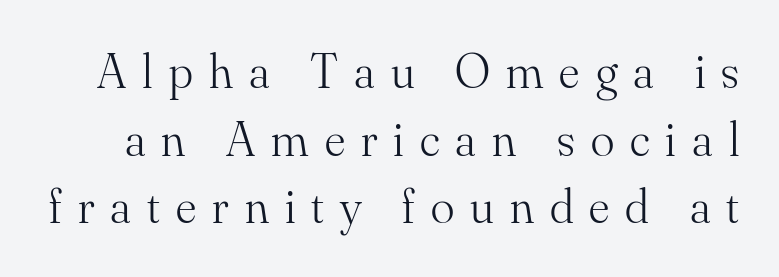
Q: Is the text bold? A: No.
Q: Is the text italic (slanted)? A: No, it is upright.
Q: Is the typeface a serif or a sans-serif typeface? A: Serif.
Q: Is the text underlined? A: No.
Q: Is the spacing between letters normal or unusually wide? A: Unusually wide.
Q: Is the spacing between lines tight, normal or loose? A: Normal.
Q: Width (condensed, normal, or wide)? A: Normal.
Q: Stroke contrast? A: Medium.
Q: x-height? A: Small.
Q: Monospaced? A: No.
